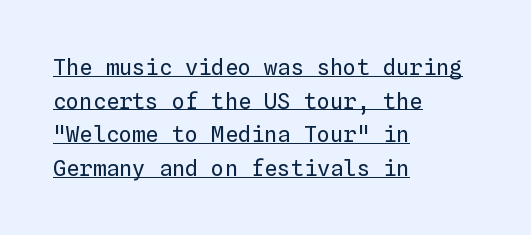
Q: Is the text bold? A: No.
Q: Is the text italic (slanted)? A: No, it is upright.
Q: Is the text underlined? A: Yes.
Q: How is the paragraph aligned? A: Left-aligned.
Q: Is the spacing between letters normal or unusually wide? A: Normal.
Q: Is the spacing between lines tight, normal or loose? A: Normal.
